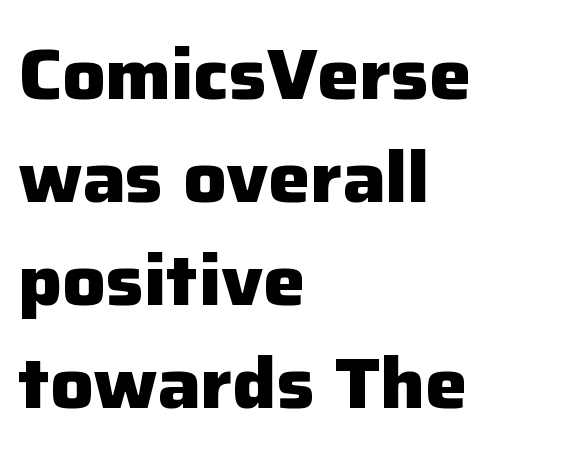
Q: Is the text bold? A: Yes.
Q: Is the text italic (slanted)? A: No, it is upright.
Q: Is the typeface a serif or a sans-serif typeface? A: Sans-serif.
Q: Is the text underlined? A: No.
Q: How is the paragraph aligned? A: Left-aligned.
Q: Is the spacing between letters normal or unusually wide? A: Normal.
Q: Is the spacing between lines tight, normal or loose? A: Normal.
Q: Width (condensed, normal, or wide)? A: Normal.
Q: Stroke contrast? A: Low.
Q: x-height? A: Medium.
Q: Monospaced? A: No.
